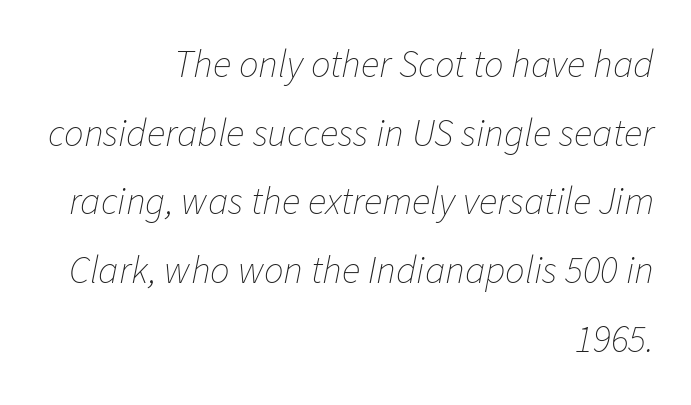
The image shows 39 px thin type, italic (leaning right); set right-aligned, line spacing 1.76x, normal letter spacing, not underlined; low stroke contrast and a medium x-height.
